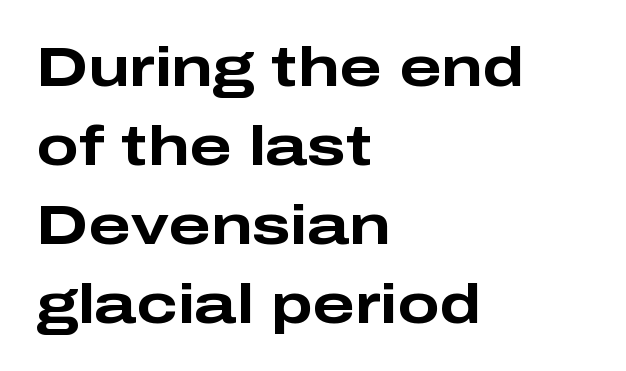
The image shows 56 px bold, wide sans-serif type, upright; set left-aligned, normal line spacing (1.41x), normal letter spacing, not underlined; low stroke contrast and a medium x-height.
